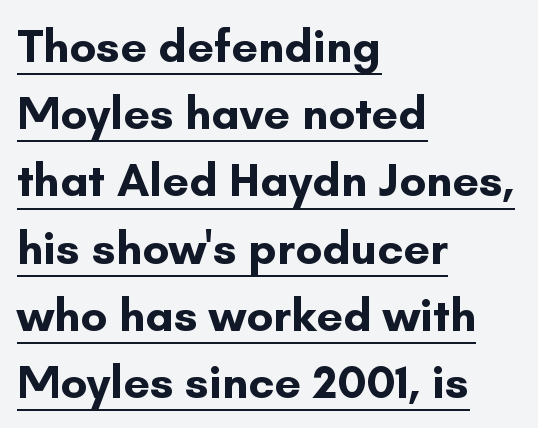
{"serif": "no", "italic": "no", "bold": "yes", "weight": "bold", "width": "normal", "stroke_contrast": "low", "x_height": "small", "monospaced": "no", "underline": "yes", "align": "left", "line_spacing": "normal", "line_spacing_ratio": 1.43, "letter_spacing": "normal", "letter_spacing_em": 0.0, "glyph_px": 47}
